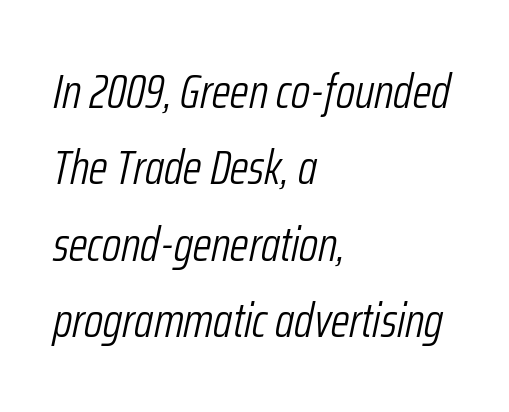
The image shows 48 px light, condensed type, italic (leaning right); set left-aligned, normal line spacing (1.59x), normal letter spacing, not underlined; low stroke contrast and a medium x-height.
